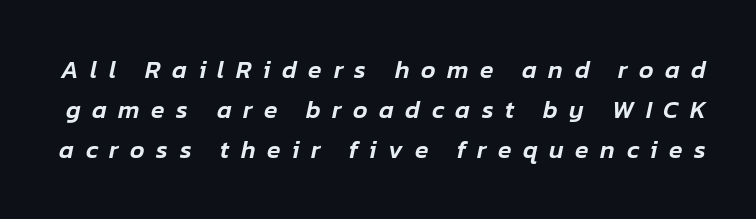
Q: Is the text italic (slanted)? A: Yes, it leans right by about 12 degrees.
Q: Is the text underlined? A: No.
Q: Is the spacing between letters normal or unusually wide? A: Unusually wide.
Q: Is the spacing between lines tight, normal or loose? A: Normal.
